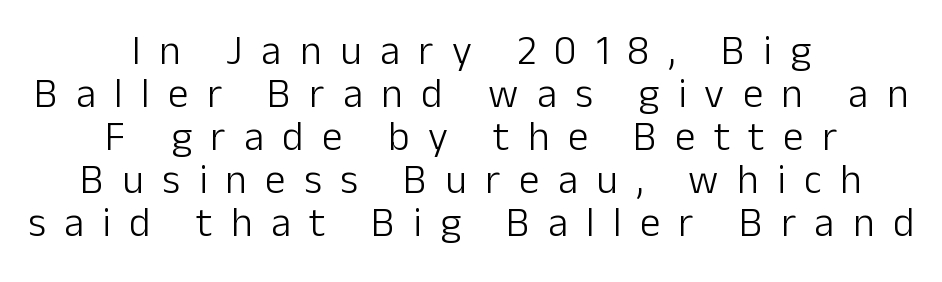
Q: Is the text bold? A: No.
Q: Is the text italic (slanted)? A: No, it is upright.
Q: Is the typeface a serif or a sans-serif typeface? A: Sans-serif.
Q: Is the text underlined? A: No.
Q: How is the paragraph aligned? A: Centered.
Q: Is the spacing between letters normal or unusually wide? A: Unusually wide.
Q: Is the spacing between lines tight, normal or loose? A: Tight.
Q: Width (condensed, normal, or wide)? A: Normal.
Q: Stroke contrast? A: Low.
Q: x-height? A: Medium.
Q: Monospaced? A: No.
